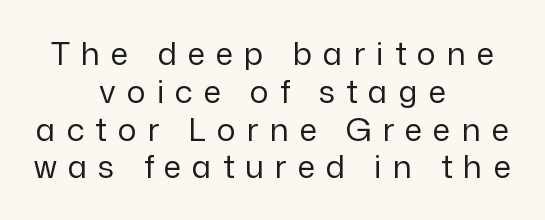
The designer went with a sans here, leaving each stem footless. Short and long lines alike share a common midpoint. You can tell it's not italic because the verticals are truly vertical. Underline: absent. Is this a fixed-width face? No — the glyphs have proportional, varying widths. Compared with typical body copy, the letter spacing here is much looser.
